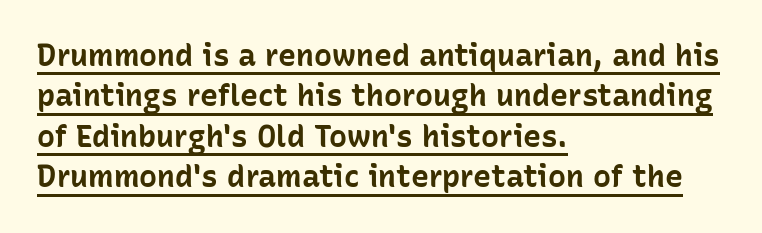
{"serif": "no", "italic": "no", "bold": "yes", "weight": "bold", "width": "normal", "stroke_contrast": "low", "x_height": "medium", "monospaced": "no", "underline": "yes", "align": "left", "line_spacing": "normal", "line_spacing_ratio": 1.35, "letter_spacing": "normal", "letter_spacing_em": 0.0, "glyph_px": 30}
